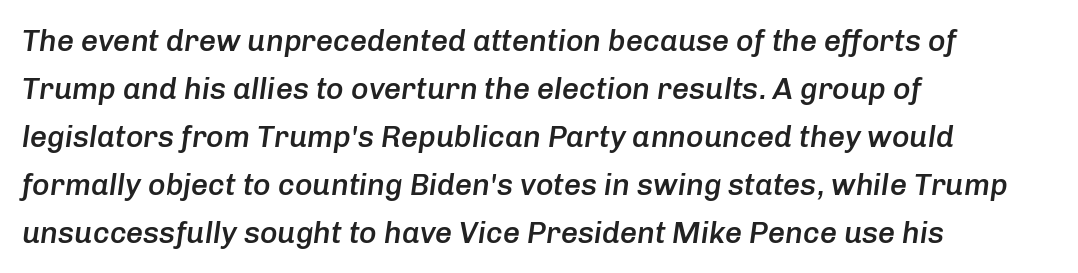
{"italic": "yes", "lean": "right", "slant_degrees": 8, "bold": "semi", "weight": "semibold", "width": "normal", "stroke_contrast": "low", "x_height": "medium", "monospaced": "no", "underline": "no", "align": "left", "line_spacing": "normal", "line_spacing_ratio": 1.6, "letter_spacing": "normal", "letter_spacing_em": 0.0, "glyph_px": 30}
